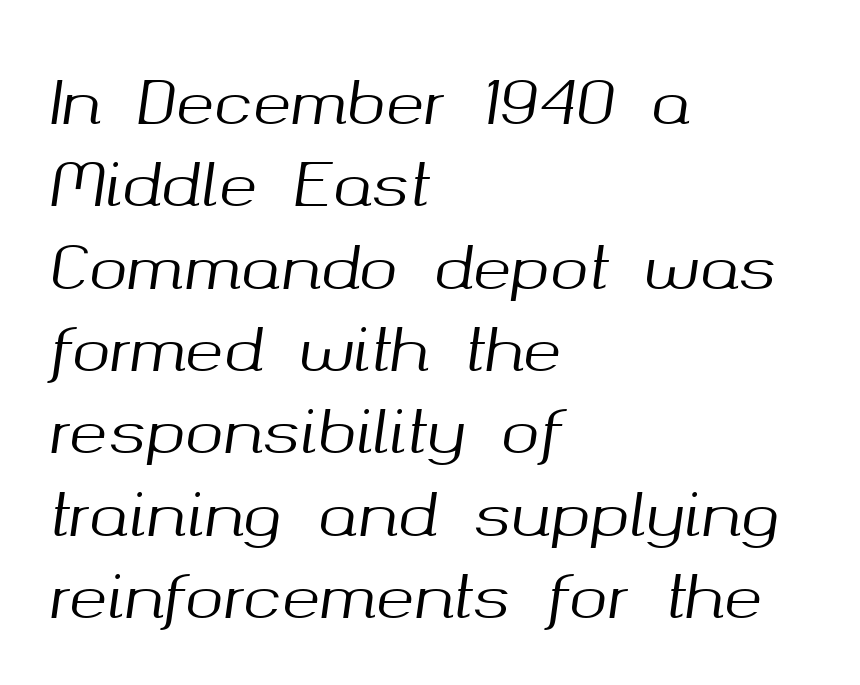
Q: Is the text italic (slanted)? A: Yes, it leans right by about 8 degrees.
Q: Is the text underlined? A: No.
Q: How is the paragraph aligned? A: Left-aligned.
Q: Is the spacing between letters normal or unusually wide? A: Normal.
Q: Is the spacing between lines tight, normal or loose? A: Normal.
Q: Width (condensed, normal, or wide)? A: Normal.
Q: Stroke contrast? A: Medium.
Q: x-height? A: Medium.
Q: Monospaced? A: No.
